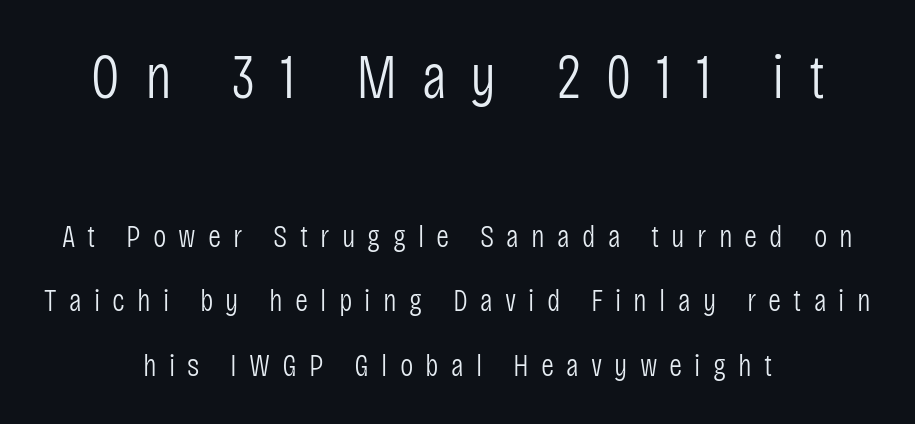
The image shows 63 px light, condensed sans-serif type, upright; set centered, loose line spacing (2.02x), unusually wide letter spacing (+0.38 em), not underlined; the first (top) block is 1.97x larger; low stroke contrast and a large x-height.
